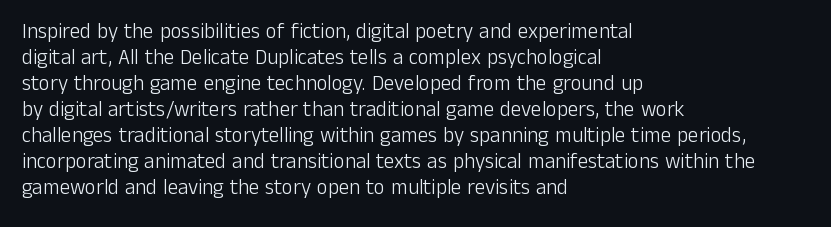
The image shows 21 px text type, upright; set left-aligned, line spacing 1.24x, normal letter spacing, not underlined.
